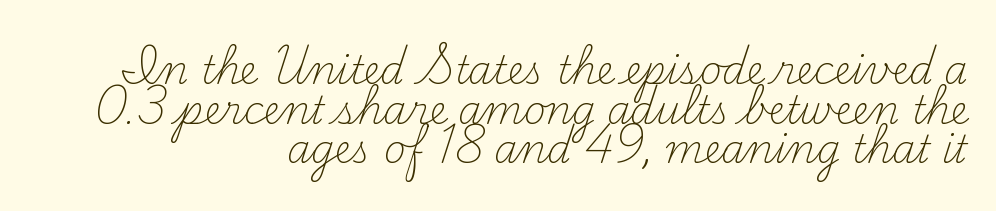
{"bold": "no", "weight": "light", "width": "normal", "stroke_contrast": "medium", "x_height": "small", "monospaced": "no", "underline": "no", "align": "right", "line_spacing": "tight", "line_spacing_ratio": 1.04, "letter_spacing": "normal", "letter_spacing_em": 0.0, "glyph_px": 38}
